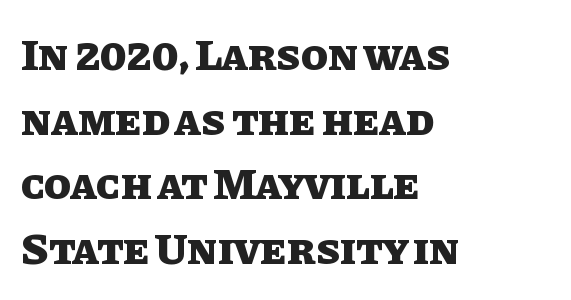
{"italic": "no", "bold": "yes", "weight": "heavy", "width": "normal", "stroke_contrast": "low", "x_height": "large", "monospaced": "no", "underline": "no", "align": "left", "line_spacing": "normal", "line_spacing_ratio": 1.47, "letter_spacing": "normal", "letter_spacing_em": 0.0, "glyph_px": 44}
